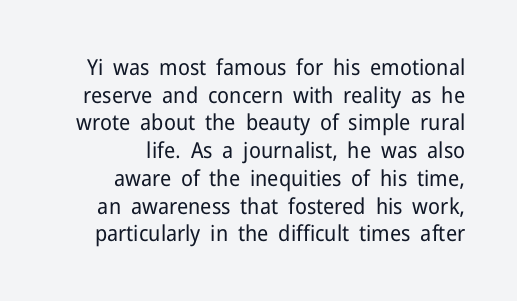
The passage shown has conventional tracking throughout. Ordinary non-slanted type is in use. Heft: none added — not bold. The baseline area is clear. Line spacing here is normal.
